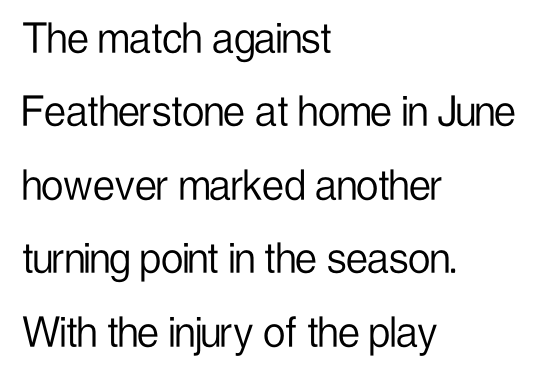
Left-aligned paragraph, ragged on the right. Clear beneath every line of the passage. The type is set solid horizontally, with unmodified tracking. The space between consecutive lines is moderate. It's the straight-up-and-down kind of type.
